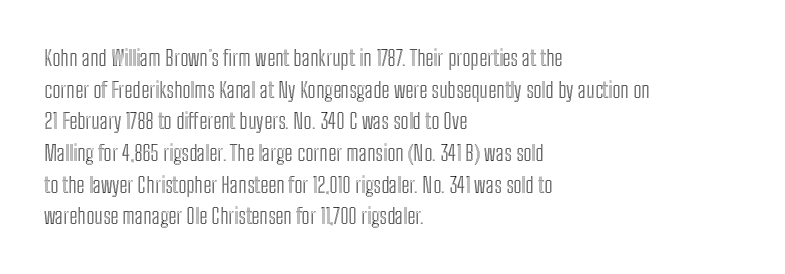
Ordinary non-slanted type is in use. Letter spacing: default. This sample is left-justified, so line endings fall wherever the words run out. Underline: absent. Successive baselines arrive at the customary interval.
